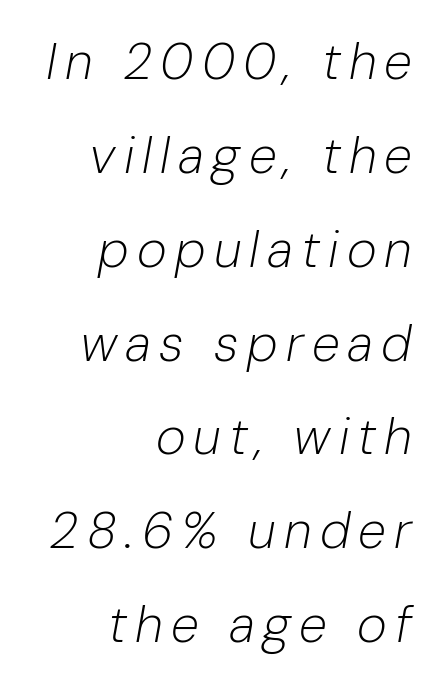
Q: Is the text bold? A: No.
Q: Is the text italic (slanted)? A: Yes, it leans right by about 10 degrees.
Q: Is the text underlined? A: No.
Q: How is the paragraph aligned? A: Right-aligned.
Q: Width (condensed, normal, or wide)? A: Normal.
Q: Stroke contrast? A: Low.
Q: x-height? A: Medium.
Q: Monospaced? A: No.
